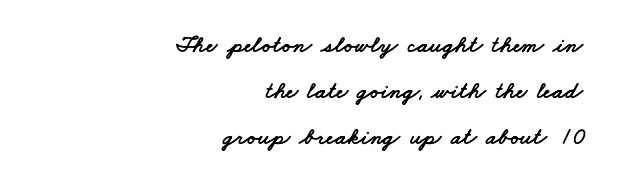
{"underline": "no", "align": "right", "line_spacing": "loose", "line_spacing_ratio": 1.91, "letter_spacing": "normal", "letter_spacing_em": 0.0, "glyph_px": 24}
